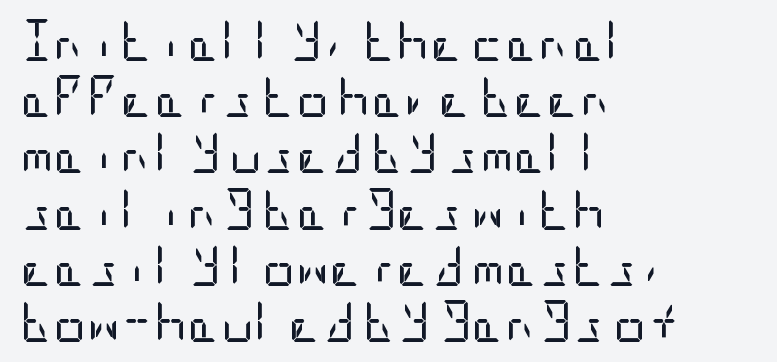
{"serif": "no", "italic": "no", "bold": "no", "weight": "regular", "width": "condensed", "stroke_contrast": "low", "x_height": "large", "underline": "no", "align": "left", "line_spacing": "normal", "line_spacing_ratio": 1.37, "letter_spacing": "normal", "letter_spacing_em": 0.0, "glyph_px": 41}
